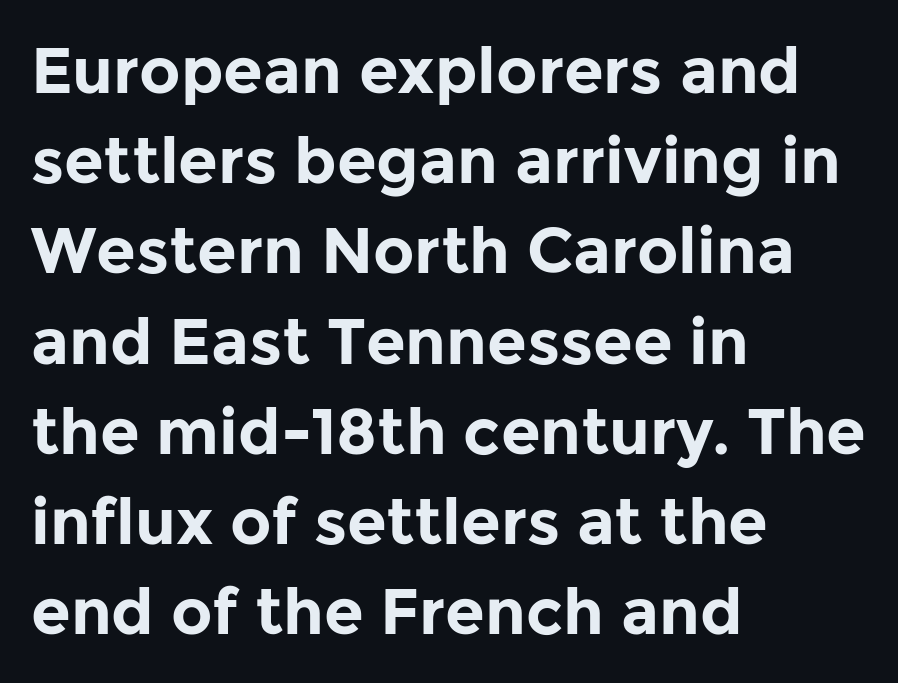
A typesetter would call this proportional, since set widths differ per character. The glyphs in this specimen are sans serif. Interline gaps are of average width in this sample. Teacher's note: observe the even left margin — that is flush-left alignment. Nobody touched the tracking dial on this one.
